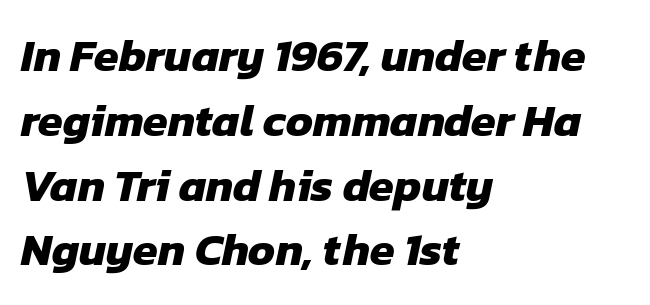
{"serif": "no", "bold": "yes", "weight": "heavy", "width": "normal", "stroke_contrast": "low", "x_height": "medium", "monospaced": "no", "underline": "no", "align": "left", "line_spacing": "normal", "line_spacing_ratio": 1.44, "letter_spacing": "normal", "letter_spacing_em": 0.0, "glyph_px": 45}
